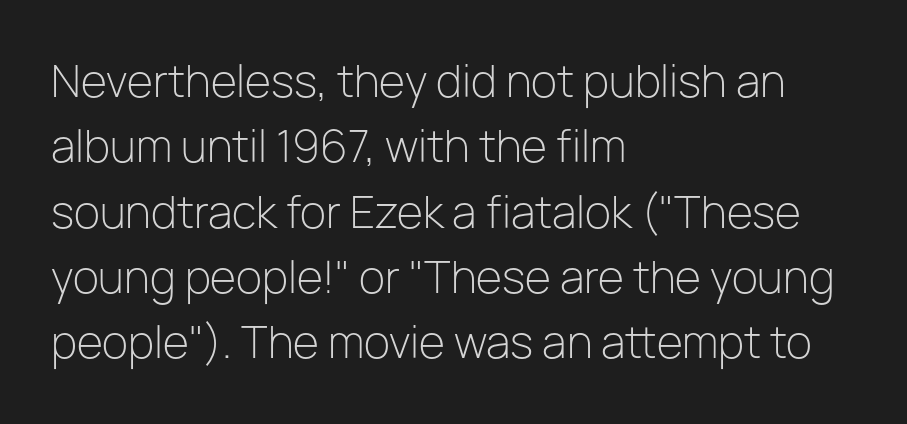
Q: Is the text bold? A: No.
Q: Is the text italic (slanted)? A: No, it is upright.
Q: Is the typeface a serif or a sans-serif typeface? A: Sans-serif.
Q: Is the text underlined? A: No.
Q: How is the paragraph aligned? A: Left-aligned.
Q: Is the spacing between letters normal or unusually wide? A: Normal.
Q: Is the spacing between lines tight, normal or loose? A: Normal.
Q: Width (condensed, normal, or wide)? A: Normal.
Q: Stroke contrast? A: Low.
Q: x-height? A: Medium.
Q: Monospaced? A: No.
